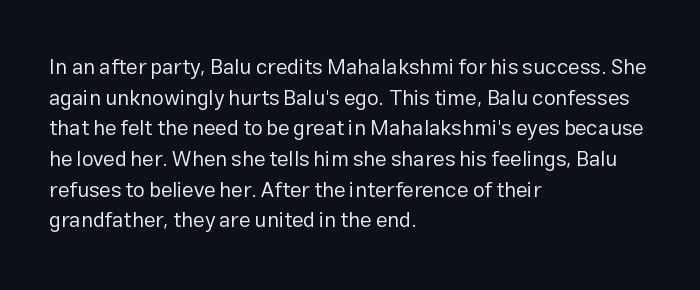
The strip under each line holds only bare page. The lines in this sample share a left origin and differ only in where they stop. The block of text has a typical density, with ordinary space between rows. A typesetter would call this zero additional tracking. Each stroke keeps to a modest, everyday thickness or less. Style check: upright.
